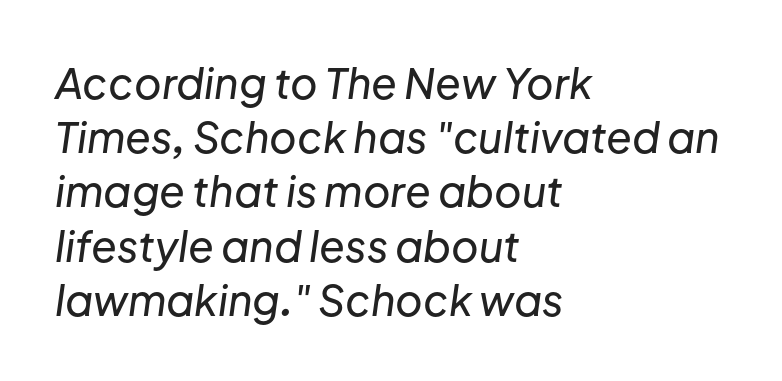
{"italic": "yes", "lean": "right", "slant_degrees": 8, "width": "normal", "stroke_contrast": "low", "x_height": "medium", "monospaced": "no", "underline": "no", "align": "left", "line_spacing": "normal", "line_spacing_ratio": 1.29, "letter_spacing": "normal", "letter_spacing_em": 0.0, "glyph_px": 42}
